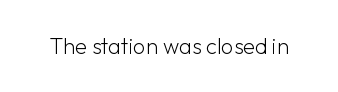
Q: Is the text bold? A: No.
Q: Is the text italic (slanted)? A: No, it is upright.
Q: Is the text underlined? A: No.
Q: Is the spacing between letters normal or unusually wide? A: Normal.
